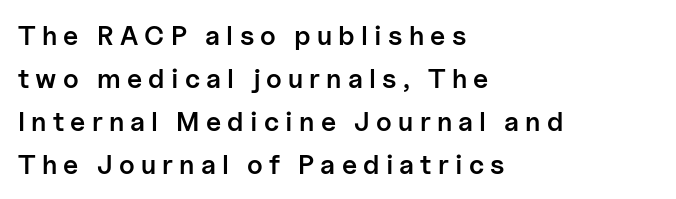
Quick note: underline off. The passage is arranged the way most books set body copy — flush left. The block of text has a typical density, with ordinary space between rows. Strokes here are thickened, but only to semibold level. This is roman type, the default non-slanted kind.
